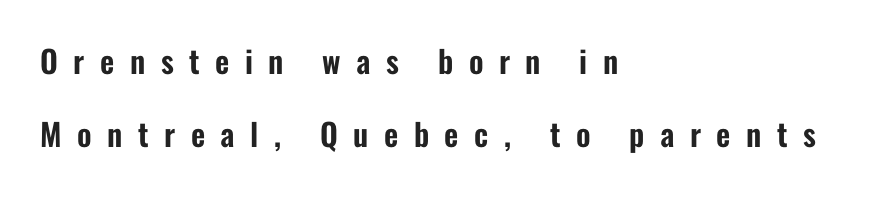
{"serif": "no", "italic": "no", "width": "condensed", "stroke_contrast": "low", "x_height": "medium", "monospaced": "no", "underline": "no", "align": "left", "line_spacing": "loose", "line_spacing_ratio": 2.37, "letter_spacing": "wide", "letter_spacing_em": 0.5, "glyph_px": 31}
